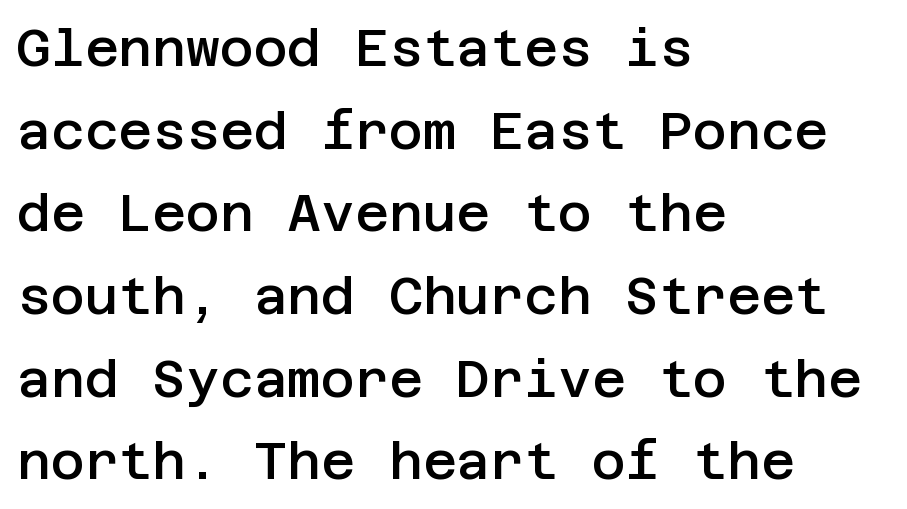
If you measured baseline to baseline, you'd find a middling distance. The font is running at a semibold setting, under full bold. Quick note: underline off. Examine the stroke ends and you'll find no serifs. The passage shown has conventional tracking throughout. Does the copy run flush right? No — it runs flush left.
